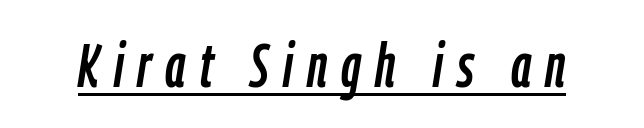
{"italic": "yes", "lean": "right", "slant_degrees": 9, "width": "condensed", "stroke_contrast": "low", "x_height": "medium", "monospaced": "no", "underline": "yes", "letter_spacing": "wide", "letter_spacing_em": 0.23, "glyph_px": 61}
